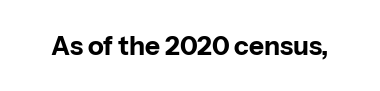
Q: Is the text bold? A: Yes.
Q: Is the text italic (slanted)? A: No, it is upright.
Q: Is the text underlined? A: No.
Q: Is the spacing between letters normal or unusually wide? A: Normal.
